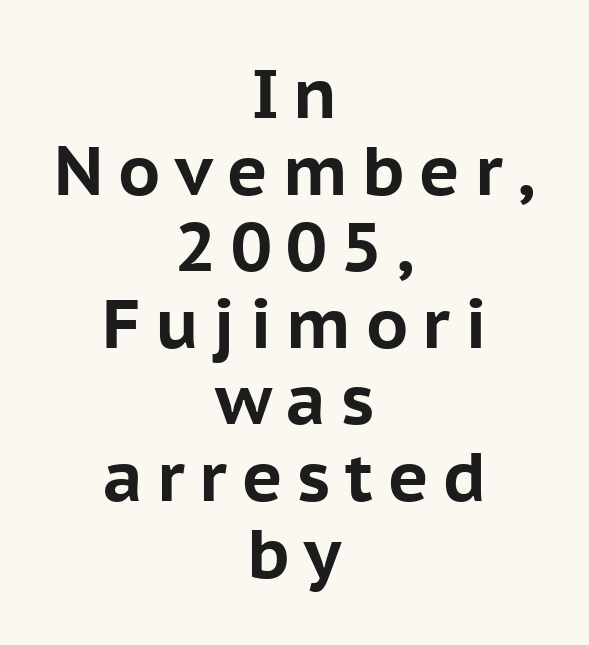
Q: Is the text bold? A: Yes.
Q: Is the text italic (slanted)? A: No, it is upright.
Q: Is the typeface a serif or a sans-serif typeface? A: Sans-serif.
Q: Is the text underlined? A: No.
Q: How is the paragraph aligned? A: Centered.
Q: Is the spacing between letters normal or unusually wide? A: Unusually wide.
Q: Is the spacing between lines tight, normal or loose? A: Tight.
Q: Width (condensed, normal, or wide)? A: Normal.
Q: Stroke contrast? A: Low.
Q: x-height? A: Medium.
Q: Monospaced? A: No.
